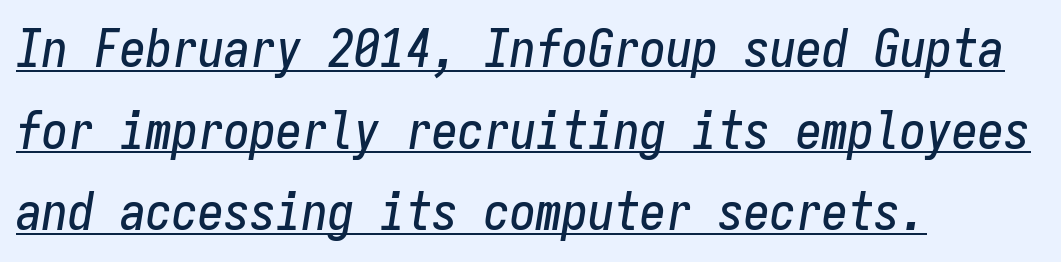
{"italic": "yes", "lean": "right", "slant_degrees": 9, "width": "condensed", "stroke_contrast": "low", "x_height": "medium", "monospaced": "yes", "underline": "yes", "align": "left", "line_spacing": "normal", "line_spacing_ratio": 1.57, "letter_spacing": "normal", "letter_spacing_em": 0.0, "glyph_px": 52}
